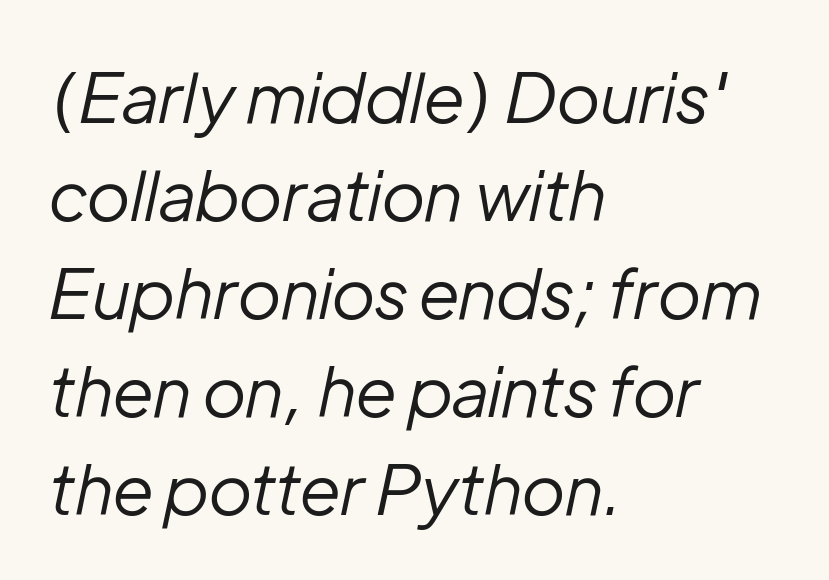
Any mark beneath the type? The region is blank. No extra ink here — the face is not bold. Quick note: italic. A typesetter would call this proportional, since set widths differ per character. This block has exactly the height ordinary leading produces.
